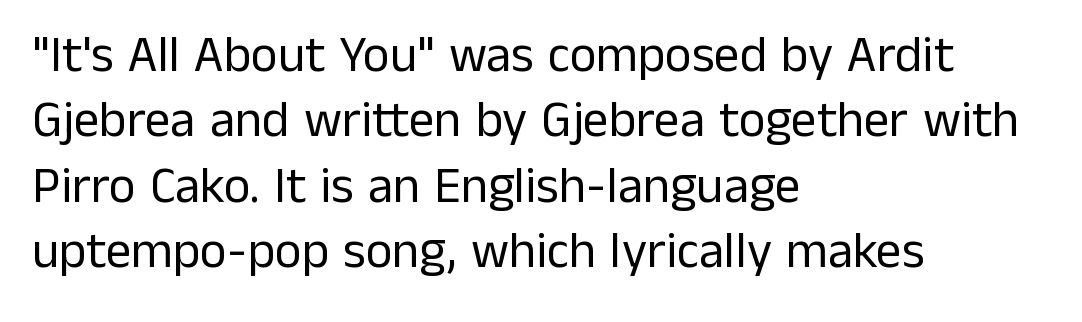
{"serif": "no", "italic": "no", "bold": "no", "weight": "regular", "width": "normal", "stroke_contrast": "low", "x_height": "medium", "monospaced": "no", "underline": "no", "align": "left", "line_spacing": "normal", "line_spacing_ratio": 1.28, "letter_spacing": "normal", "letter_spacing_em": 0.0, "glyph_px": 51}
